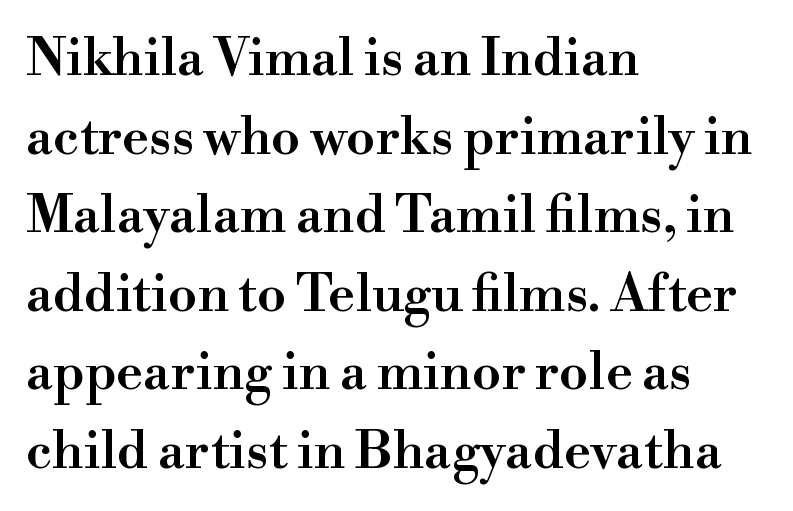
Q: Is the text bold? A: Semi-bold.
Q: Is the text italic (slanted)? A: No, it is upright.
Q: Is the typeface a serif or a sans-serif typeface? A: Serif.
Q: Is the text underlined? A: No.
Q: How is the paragraph aligned? A: Left-aligned.
Q: Is the spacing between letters normal or unusually wide? A: Normal.
Q: Is the spacing between lines tight, normal or loose? A: Normal.
Q: Width (condensed, normal, or wide)? A: Normal.
Q: Stroke contrast? A: High.
Q: x-height? A: Small.
Q: Monospaced? A: No.
